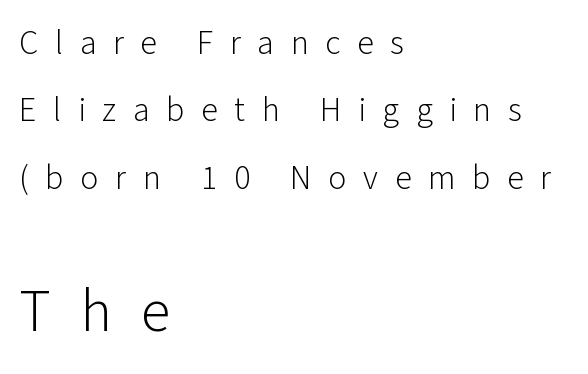
The image shows 60 px light sans-serif type, upright; set left-aligned, loose line spacing (1.98x), unusually wide letter spacing (+0.49 em), not underlined; the second (bottom) block is 1.76x larger; low stroke contrast and a medium x-height.
